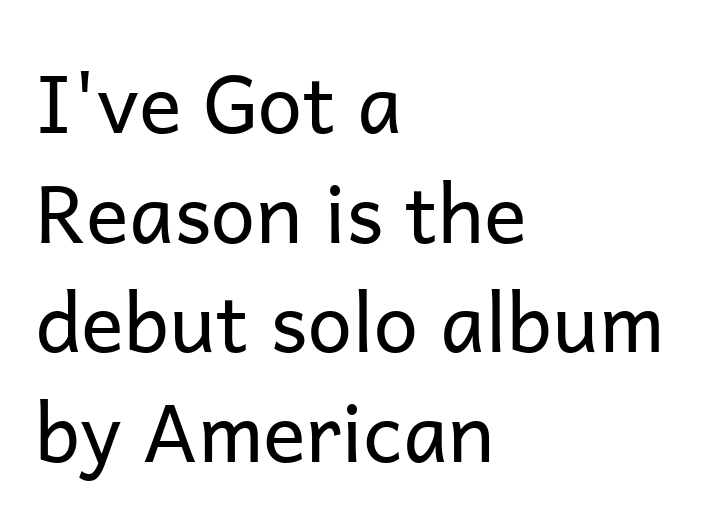
The letters advance in unequal steps, a hallmark of proportional type. Notice how the stems are strictly vertical — no italics here. Each letter's strokes conclude bluntly, with no projecting serifs. Casual observation: everything's shoved over to the left. Short note: letters normally spaced.
